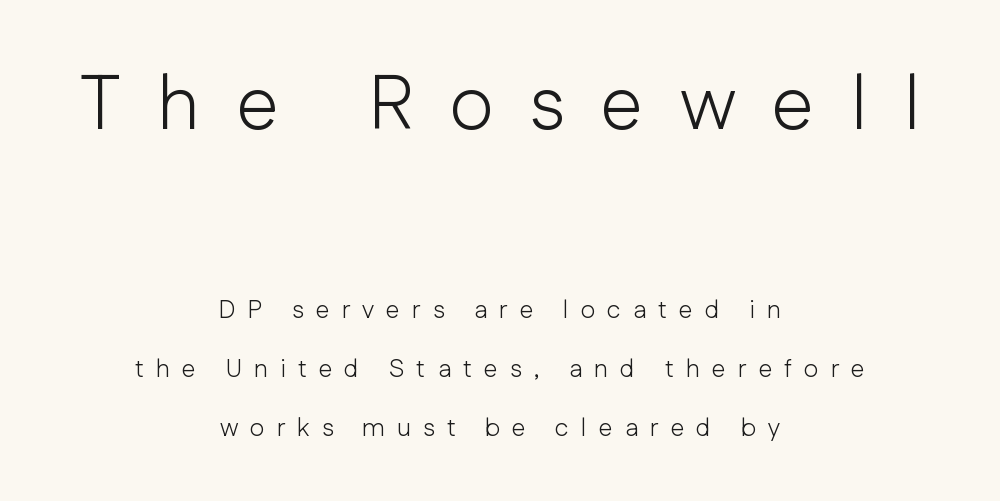
The image shows 76 px light sans-serif type, upright; set centered, loose line spacing (2.36x), unusually wide letter spacing (+0.48 em), not underlined; the first (top) block is 3.04x larger; low stroke contrast and a medium x-height.
